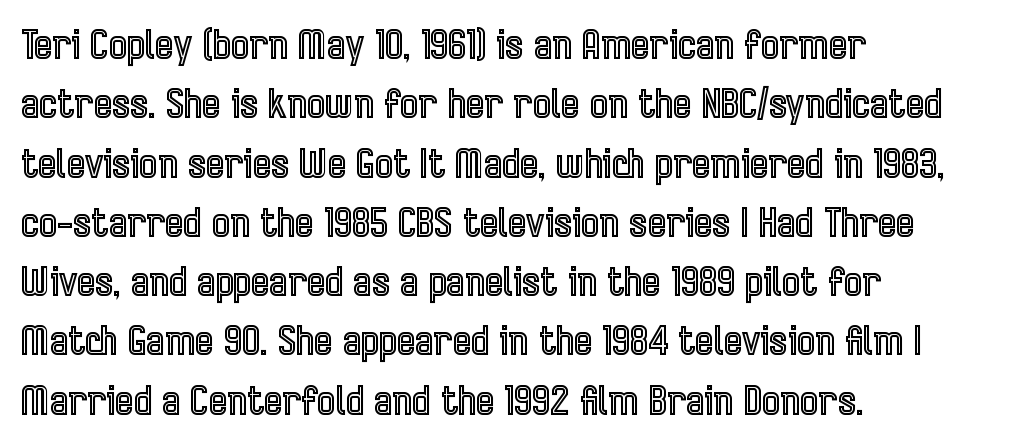
The face used here is proportionally spaced, like ordinary book or web type. This sample keeps an unexceptional amount of space between lines. Caption: multi-line text, flush left, ragged right. Unlike italic type, these characters show no tilt at all.
